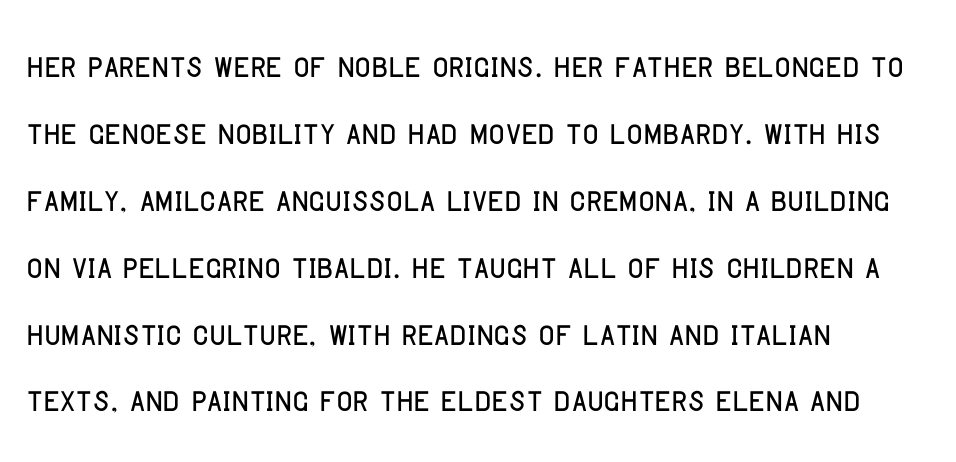
The image shows 44 px condensed sans-serif type, upright; set left-aligned, normal line spacing (1.52x), normal letter spacing, not underlined; low stroke contrast and a large x-height.
